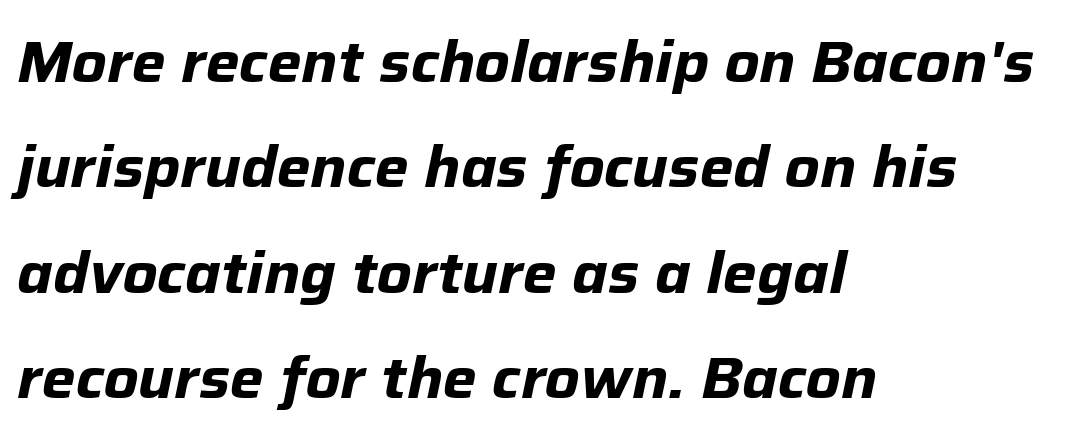
Q: Is the text bold? A: Yes.
Q: Is the text italic (slanted)? A: Yes, it leans right by about 12 degrees.
Q: Is the text underlined? A: No.
Q: How is the paragraph aligned? A: Left-aligned.
Q: Is the spacing between letters normal or unusually wide? A: Normal.
Q: Width (condensed, normal, or wide)? A: Normal.
Q: Stroke contrast? A: Low.
Q: x-height? A: Medium.
Q: Monospaced? A: No.
